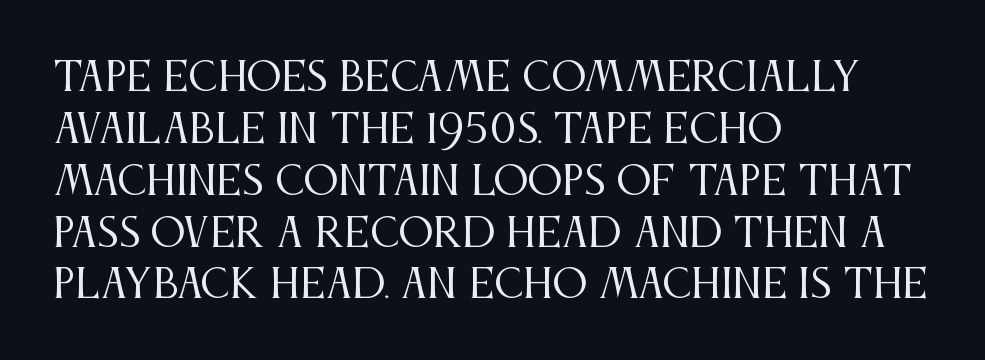
The image shows 39 px regular-weight, condensed serif type, upright; set left-aligned, normal line spacing (1.33x), normal letter spacing, not underlined; medium stroke contrast and a large x-height.
